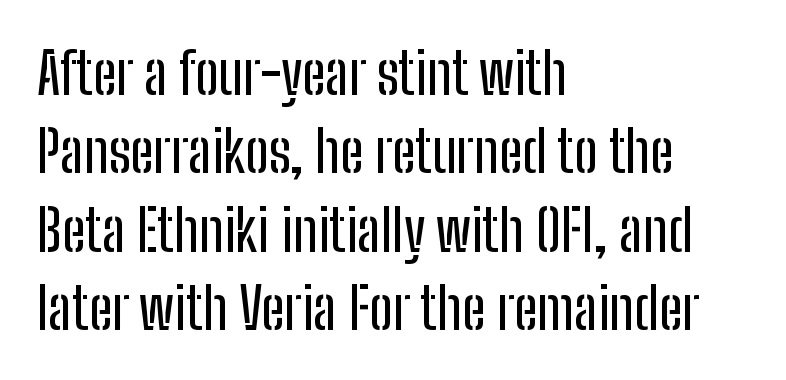
Q: Is the text italic (slanted)? A: No, it is upright.
Q: Is the typeface a serif or a sans-serif typeface? A: Sans-serif.
Q: Is the text underlined? A: No.
Q: How is the paragraph aligned? A: Left-aligned.
Q: Is the spacing between letters normal or unusually wide? A: Normal.
Q: Is the spacing between lines tight, normal or loose? A: Normal.
Q: Width (condensed, normal, or wide)? A: Condensed.
Q: Stroke contrast? A: Low.
Q: x-height? A: Medium.
Q: Monospaced? A: No.
